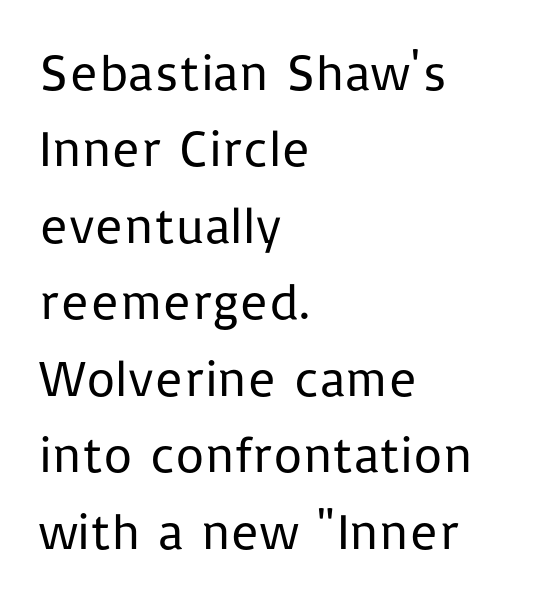
The image shows 51 px regular-weight sans-serif type, upright; set left-aligned, normal line spacing (1.5x), normal letter spacing, not underlined; low stroke contrast and a medium x-height.
